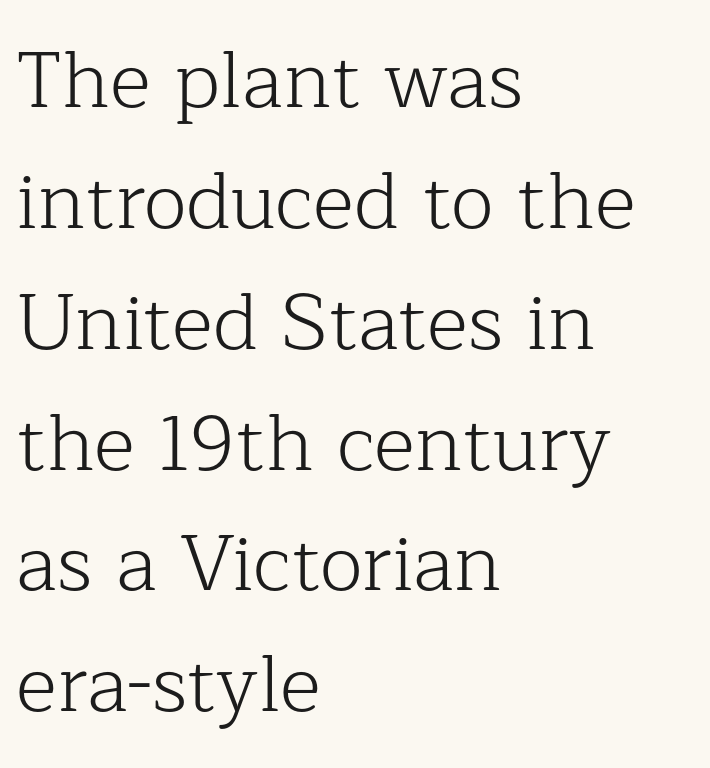
Normally led — the rows are evenly, conventionally spaced. Do the characters align in a grid? No, the font is proportional. Spacing between characters is what you'd get straight out of the box. The typesetter chose a ragged-right arrangement here.
